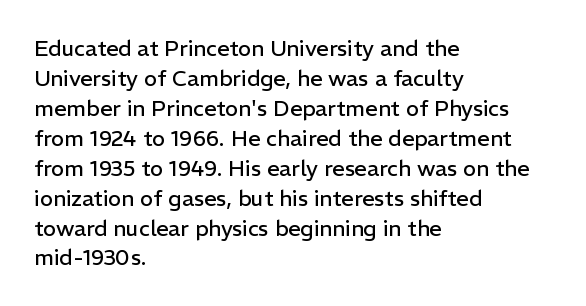
The image shows 22 px text type, upright; set left-aligned, normal line spacing (1.36x), normal letter spacing, not underlined.
